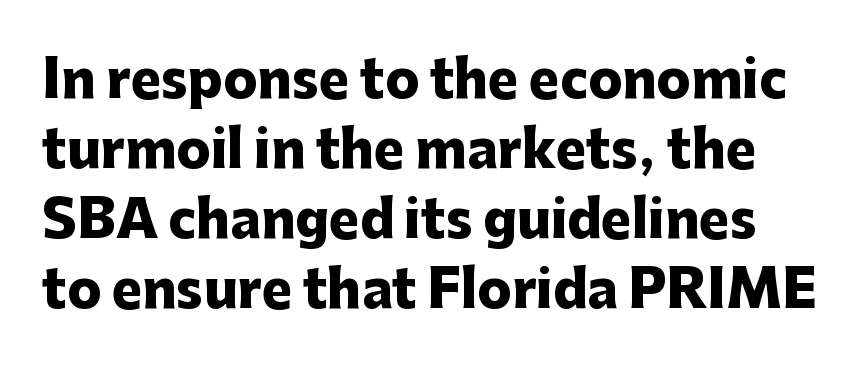
This sample has the flowing, uneven cadence of proportional lettering. Notice how thick the strokes are: this is what a full bold looks like. The face used here is rendered with its standard letterfit. Honestly, there is no underline to notice here at all.
